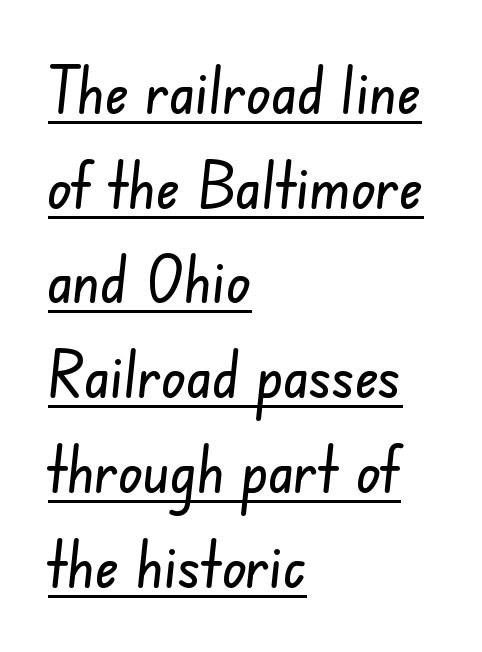
Whoever set this chose a conventional vertical rhythm. The lines in this sample share a left origin and differ only in where they stop. Serifs: no, the terminals of the letterforms are clean. The letterforms sit shoulder to shoulder at normal distance. Emphasis is given by a line drawn under the lettering.
